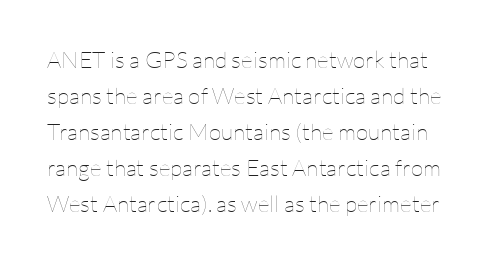
The font is comparable to plain body text, perhaps lighter. Honestly, the letter spacing is just normal — you wouldn't notice it. Ascenders rise straight up at ninety degrees. This block has exactly the height ordinary leading produces. The strip under each line holds only bare page.
